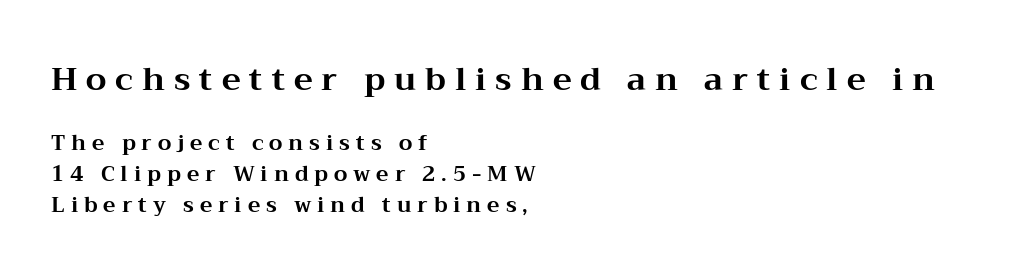
{"serif": "yes", "italic": "no", "bold": "yes", "weight": "bold", "width": "wide", "stroke_contrast": "medium", "x_height": "medium", "monospaced": "no", "underline": "no", "align": "left", "line_spacing": "normal", "line_spacing_ratio": 1.48, "letter_spacing": "wide", "letter_spacing_em": 0.28, "larger_block": "first", "size_ratio": 1.52, "glyph_px": 32}
